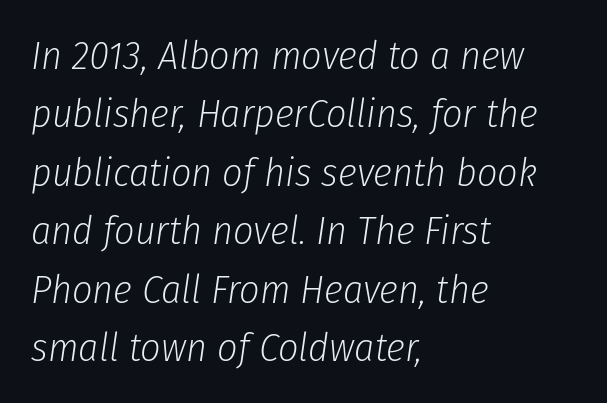
The gap between lines stays unmarked. The passage is arranged the way most books set body copy — flush left. Varying glyph widths throughout — classic text-font behaviour. The axis of the letterforms is tilted away from vertical.
